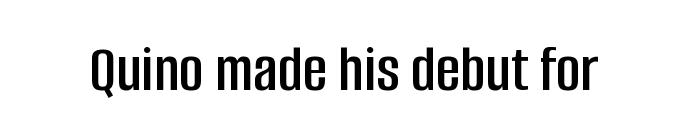
Examine the stroke ends and you'll find no serifs. The string is rendered with underlining switched off. Is the letter spacing exaggerated? No — it looks like the ordinary default. Designer's note — italics off, roman on. Note the varied advance widths — an 'i' is clearly narrower than an 'm'.
